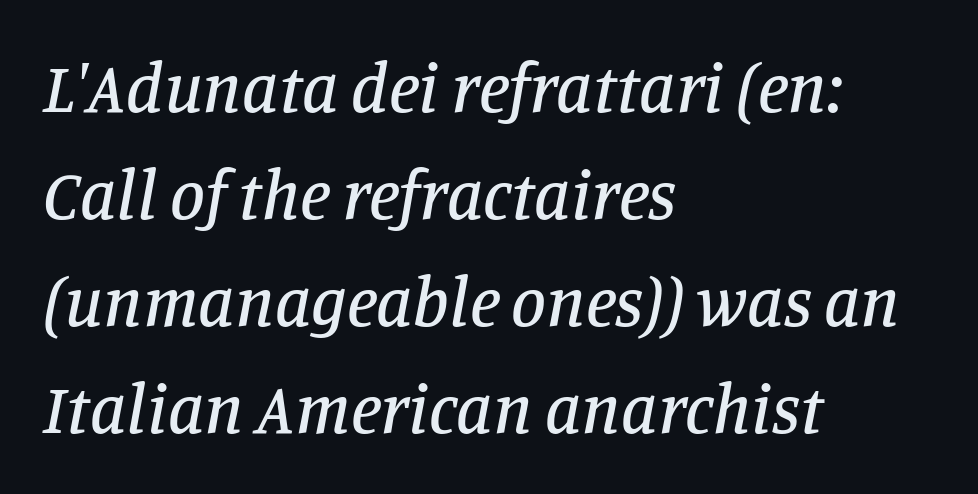
{"serif": "yes", "italic": "yes", "lean": "right", "slant_degrees": 11, "width": "normal", "stroke_contrast": "low", "x_height": "large", "monospaced": "no", "underline": "no", "align": "left", "line_spacing": "normal", "line_spacing_ratio": 1.53, "letter_spacing": "normal", "letter_spacing_em": 0.0, "glyph_px": 70}
